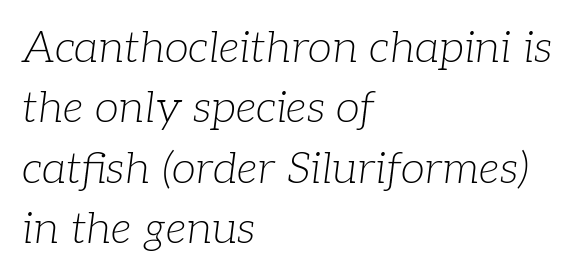
{"serif": "yes", "italic": "yes", "lean": "right", "slant_degrees": 7, "bold": "no", "weight": "light", "width": "normal", "stroke_contrast": "low", "x_height": "medium", "monospaced": "no", "underline": "no", "align": "left", "line_spacing": "normal", "line_spacing_ratio": 1.37, "letter_spacing": "normal", "letter_spacing_em": 0.0, "glyph_px": 44}
